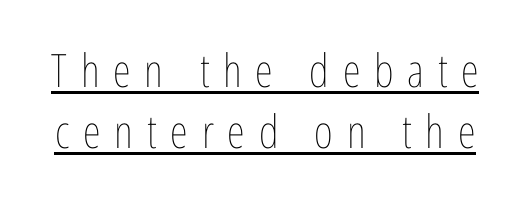
Q: Is the text bold? A: No.
Q: Is the text italic (slanted)? A: No, it is upright.
Q: Is the text underlined? A: Yes.
Q: Is the spacing between letters normal or unusually wide? A: Unusually wide.
Q: Is the spacing between lines tight, normal or loose? A: Normal.
Q: Width (condensed, normal, or wide)? A: Condensed.
Q: Stroke contrast? A: Low.
Q: x-height? A: Medium.
Q: Monospaced? A: No.
